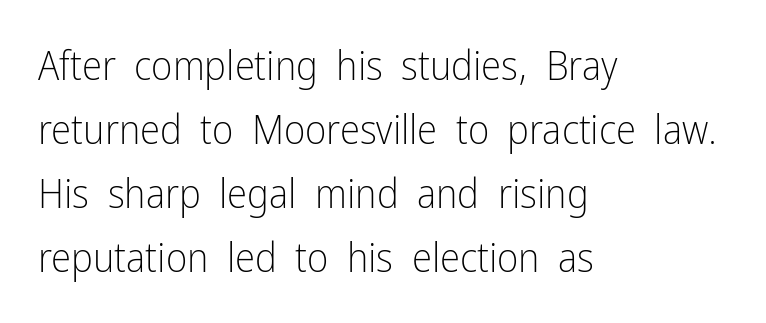
Q: Is the text bold? A: No.
Q: Is the text italic (slanted)? A: No, it is upright.
Q: Is the typeface a serif or a sans-serif typeface? A: Sans-serif.
Q: Is the text underlined? A: No.
Q: How is the paragraph aligned? A: Left-aligned.
Q: Is the spacing between letters normal or unusually wide? A: Normal.
Q: Is the spacing between lines tight, normal or loose? A: Normal.
Q: Width (condensed, normal, or wide)? A: Condensed.
Q: Stroke contrast? A: Low.
Q: x-height? A: Medium.
Q: Monospaced? A: No.
